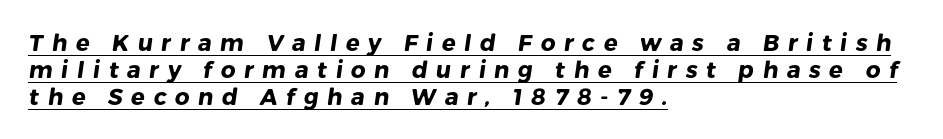
Notice how a bar underscores the lettering throughout. The paragraph shown leans on its left margin. You'd pick this weight for a headline — it's a proper bold. Tracking value appears strongly positive — letters spread wide.
